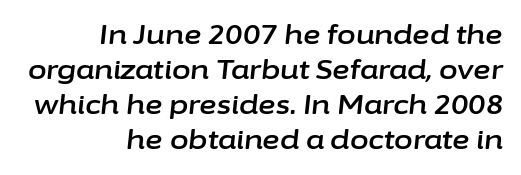
Vertically, the passage feels balanced, rows spaced as you'd expect. The text carries the slant typical of an italic or oblique font. Short and long lines alike share a common ending point at right. The letterforms sit shoulder to shoulder at normal distance.
